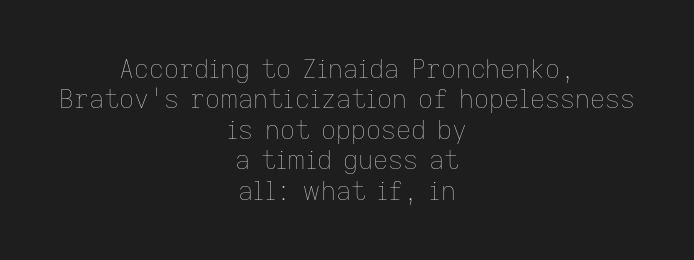
Q: Is the text bold? A: No.
Q: Is the text italic (slanted)? A: No, it is upright.
Q: Is the text underlined? A: No.
Q: How is the paragraph aligned? A: Centered.
Q: Is the spacing between letters normal or unusually wide? A: Normal.
